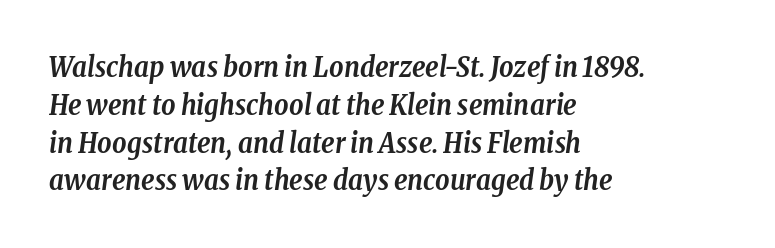
{"serif": "yes", "italic": "yes", "lean": "right", "slant_degrees": 8, "bold": "yes", "weight": "semibold", "width": "condensed", "stroke_contrast": "low", "x_height": "medium", "monospaced": "no", "underline": "no", "align": "left", "line_spacing": "normal", "line_spacing_ratio": 1.35, "letter_spacing": "normal", "letter_spacing_em": 0.0, "glyph_px": 28}
